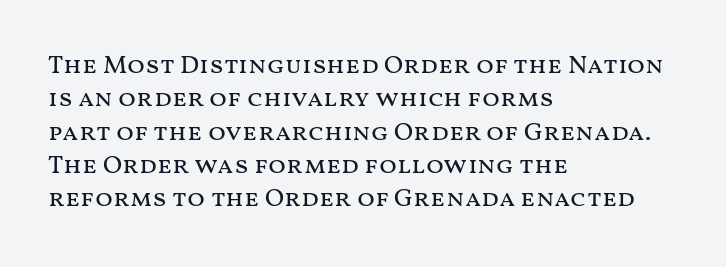
Compared with typical paragraphs, the rows here are spaced about the same. The letters stand straight up with perfectly vertical stems. Short and long lines alike share a common starting point at left. Is the stroke heavy? The answer is a plain regular-or-lighter. In terms of letterspacing, this is plain default setting. Just letters on the line, the space beneath them empty.
